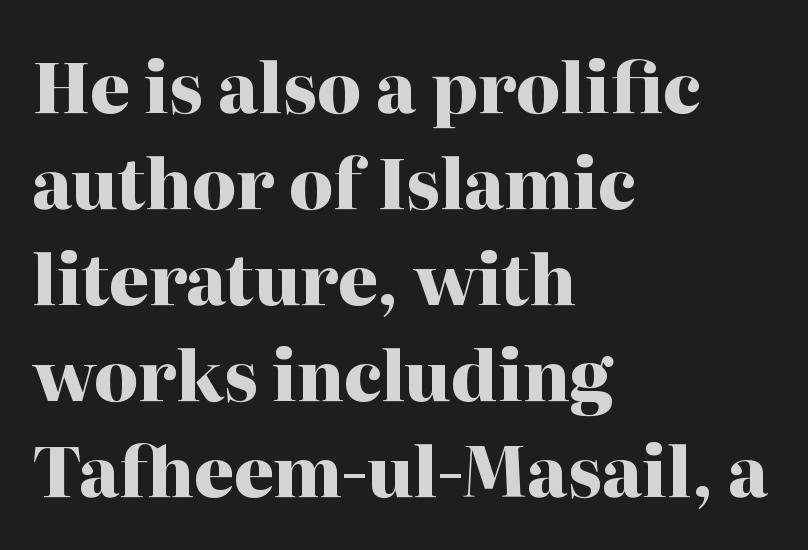
Q: Is the text bold? A: Yes.
Q: Is the text italic (slanted)? A: No, it is upright.
Q: Is the typeface a serif or a sans-serif typeface? A: Serif.
Q: Is the text underlined? A: No.
Q: How is the paragraph aligned? A: Left-aligned.
Q: Is the spacing between letters normal or unusually wide? A: Normal.
Q: Is the spacing between lines tight, normal or loose? A: Normal.
Q: Width (condensed, normal, or wide)? A: Normal.
Q: Stroke contrast? A: High.
Q: x-height? A: Medium.
Q: Monospaced? A: No.
